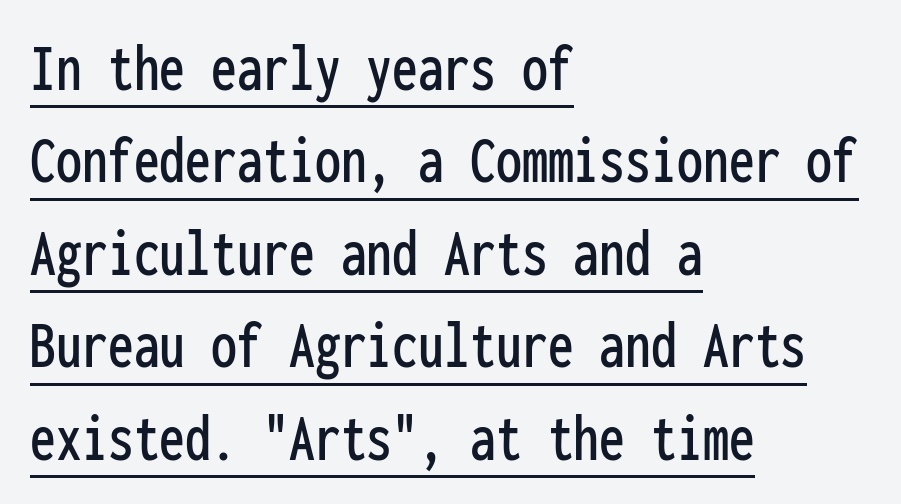
Q: Is the text italic (slanted)? A: No, it is upright.
Q: Is the typeface a serif or a sans-serif typeface? A: Sans-serif.
Q: Is the text underlined? A: Yes.
Q: How is the paragraph aligned? A: Left-aligned.
Q: Is the spacing between letters normal or unusually wide? A: Normal.
Q: Is the spacing between lines tight, normal or loose? A: Normal.
Q: Width (condensed, normal, or wide)? A: Condensed.
Q: Stroke contrast? A: Low.
Q: x-height? A: Medium.
Q: Monospaced? A: Yes.
